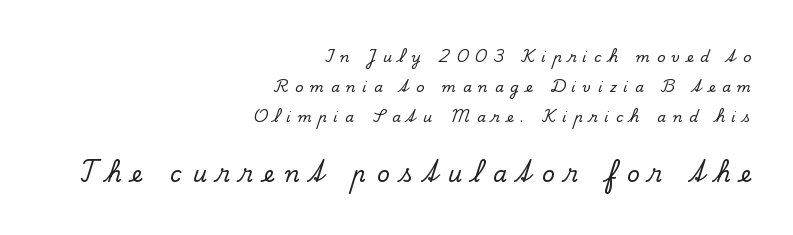
The image shows 22 px text type; set right-aligned, loose line spacing (2.15x), unusually wide letter spacing (+0.49 em), not underlined; the second (bottom) block is 1.57x larger.
